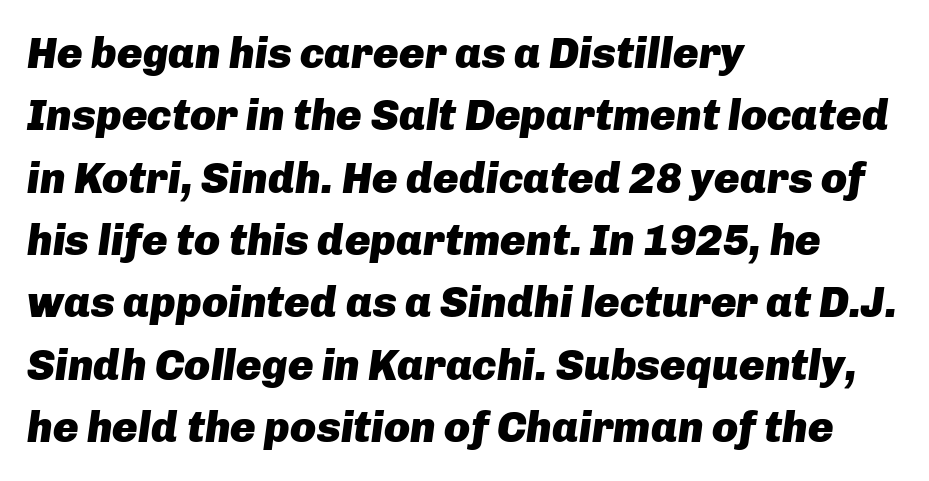
The image shows 43 px heavy type, italic (leaning right); set left-aligned, normal line spacing (1.45x), normal letter spacing, not underlined; low stroke contrast and a medium x-height.
